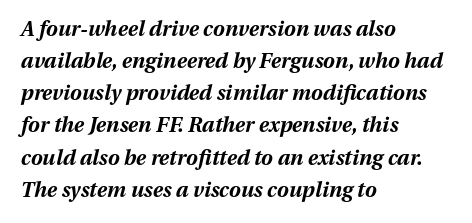
{"italic": "yes", "lean": "right", "slant_degrees": 13, "bold": "yes", "underline": "no", "align": "left", "line_spacing": "normal", "line_spacing_ratio": 1.53, "letter_spacing": "normal", "letter_spacing_em": 0.0, "glyph_px": 21}
